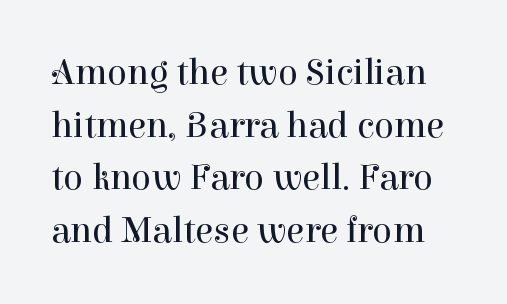
{"serif": "yes", "italic": "no", "bold": "no", "weight": "regular", "width": "normal", "stroke_contrast": "high", "x_height": "medium", "monospaced": "no", "underline": "no", "line_spacing": "normal", "line_spacing_ratio": 1.42, "letter_spacing": "normal", "letter_spacing_em": 0.0, "glyph_px": 37}
